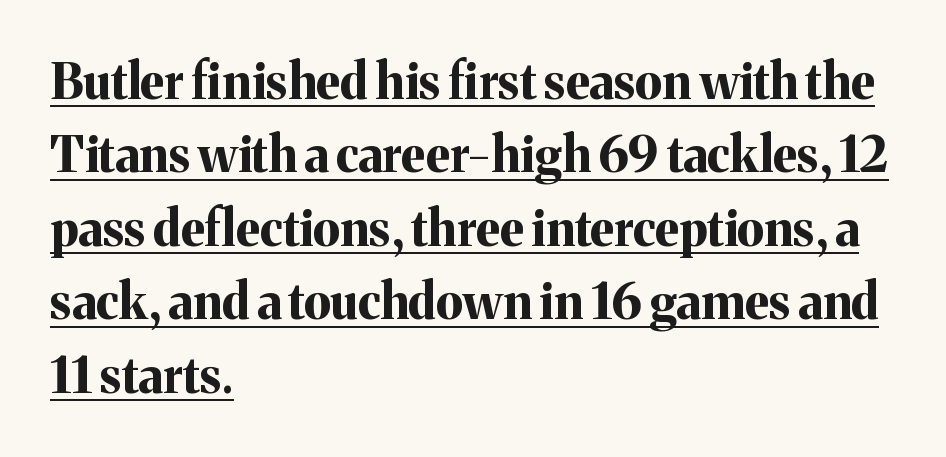
Q: Is the text bold? A: Yes.
Q: Is the text italic (slanted)? A: No, it is upright.
Q: Is the typeface a serif or a sans-serif typeface? A: Serif.
Q: Is the text underlined? A: Yes.
Q: How is the paragraph aligned? A: Left-aligned.
Q: Is the spacing between letters normal or unusually wide? A: Normal.
Q: Is the spacing between lines tight, normal or loose? A: Normal.
Q: Width (condensed, normal, or wide)? A: Normal.
Q: Stroke contrast? A: Medium.
Q: x-height? A: Medium.
Q: Monospaced? A: No.
